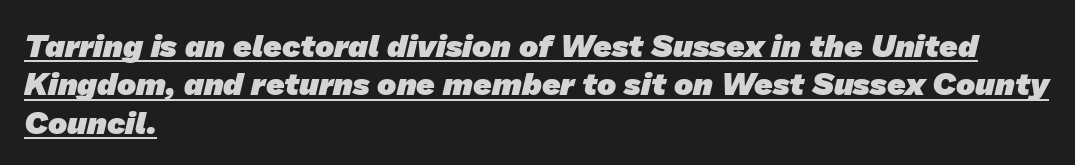
{"serif": "no", "bold": "yes", "weight": "heavy", "width": "normal", "stroke_contrast": "low", "x_height": "medium", "monospaced": "no", "underline": "yes", "align": "left", "line_spacing_ratio": 1.2, "letter_spacing": "normal", "letter_spacing_em": 0.0, "glyph_px": 32}
